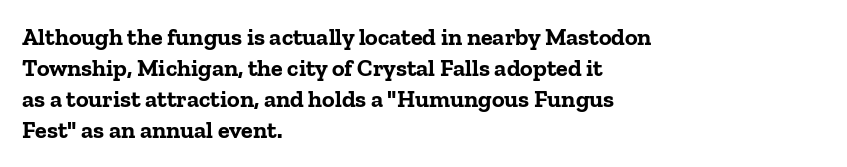
If you measured baseline to baseline, you'd find a middling distance. The specimen reads as upright at a glance. Glyph-to-glyph distance matches everyday printed text. Heavy, bold letterforms. Each row of text sits above clean, open space.
